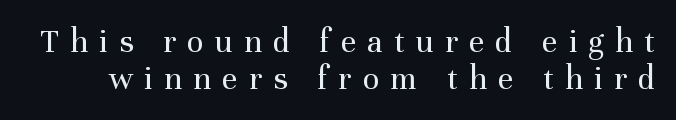
The image shows 34 px regular-weight serif type, upright; set tight line spacing (1.08x), unusually wide letter spacing (+0.33 em), not underlined; medium stroke contrast and a medium x-height.
